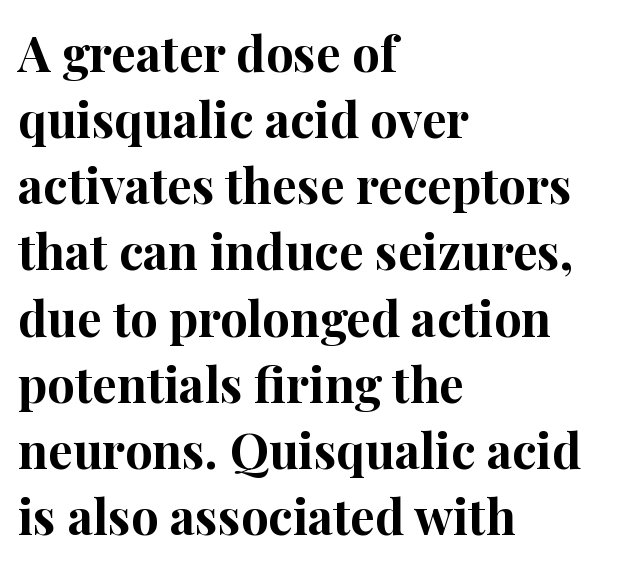
The image shows 49 px bold serif type, upright; set left-aligned, normal line spacing (1.35x), normal letter spacing, not underlined; high stroke contrast and a medium x-height.
